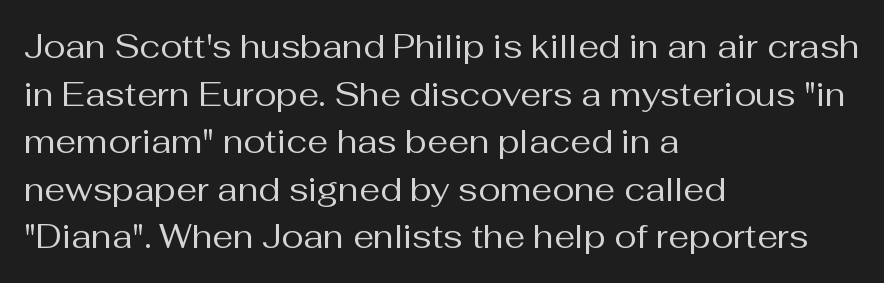
The image shows 33 px regular-weight sans-serif type, upright; set left-aligned, normal line spacing (1.44x), normal letter spacing, not underlined; medium stroke contrast and a medium x-height.
